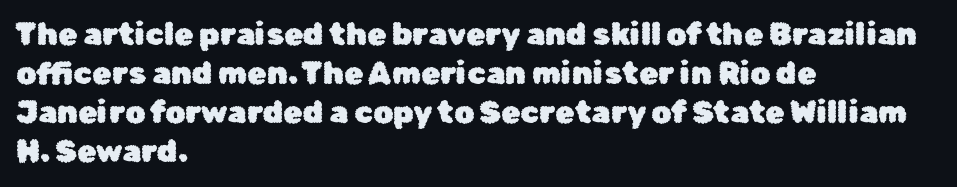
Which margin do the lines hug? The left one — the right edge is uneven. These lines are rendered in a variable-pitch font. Baseline-to-baseline distance is the conventional proportion of letter height. The passage shown is typeset with a sans-serif family. Posture: vertical.
